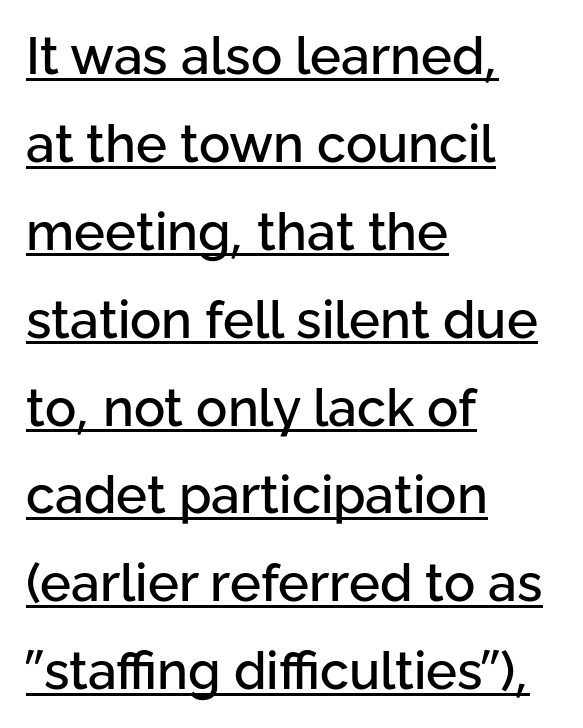
{"serif": "no", "italic": "no", "width": "normal", "stroke_contrast": "low", "x_height": "medium", "monospaced": "no", "underline": "yes", "align": "left", "line_spacing": "normal", "line_spacing_ratio": 1.69, "letter_spacing": "normal", "letter_spacing_em": 0.0, "glyph_px": 52}
